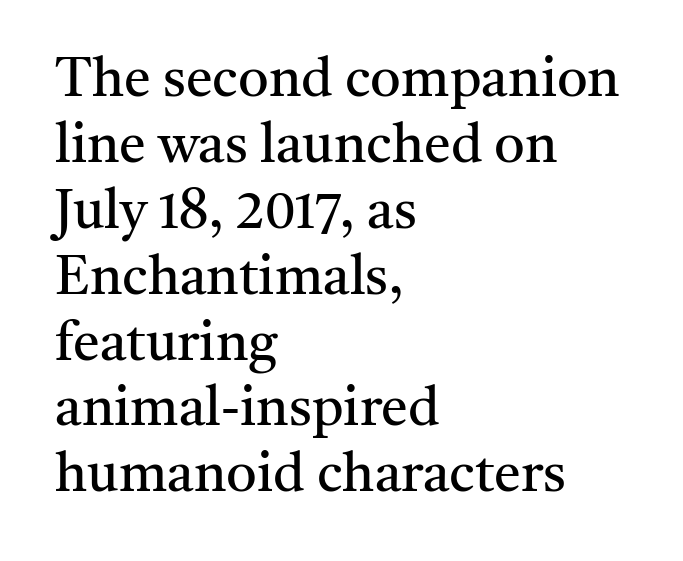
Q: Is the text bold? A: No.
Q: Is the text italic (slanted)? A: No, it is upright.
Q: Is the typeface a serif or a sans-serif typeface? A: Serif.
Q: Is the text underlined? A: No.
Q: How is the paragraph aligned? A: Left-aligned.
Q: Is the spacing between letters normal or unusually wide? A: Normal.
Q: Width (condensed, normal, or wide)? A: Normal.
Q: Stroke contrast? A: Medium.
Q: x-height? A: Medium.
Q: Monospaced? A: No.
